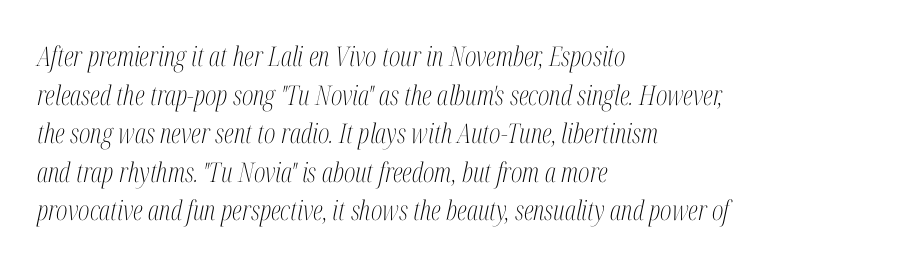
The image shows 27 px text type, italic (leaning right); set left-aligned, normal line spacing (1.43x), normal letter spacing, not underlined.
